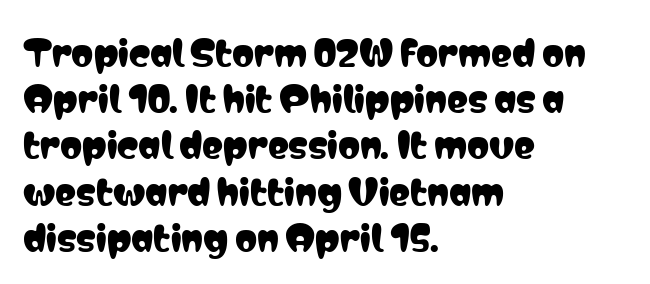
The image shows 35 px condensed sans-serif type, upright; set left-aligned, normal line spacing (1.32x), normal letter spacing, not underlined; low stroke contrast and a medium x-height.
